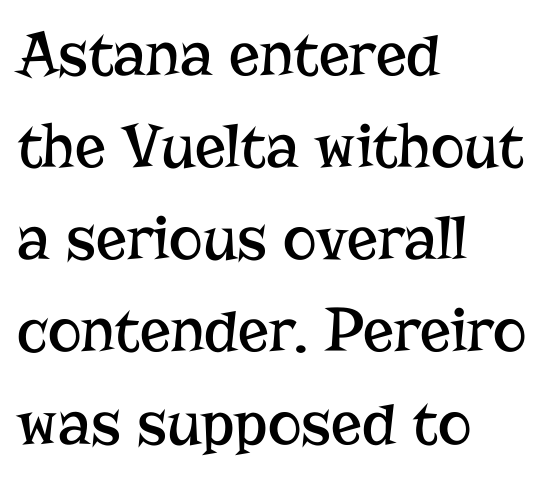
Q: Is the text bold? A: No.
Q: Is the text italic (slanted)? A: No, it is upright.
Q: Is the typeface a serif or a sans-serif typeface? A: Serif.
Q: Is the text underlined? A: No.
Q: How is the paragraph aligned? A: Left-aligned.
Q: Is the spacing between letters normal or unusually wide? A: Normal.
Q: Is the spacing between lines tight, normal or loose? A: Normal.
Q: Width (condensed, normal, or wide)? A: Normal.
Q: Stroke contrast? A: Low.
Q: x-height? A: Medium.
Q: Monospaced? A: No.
